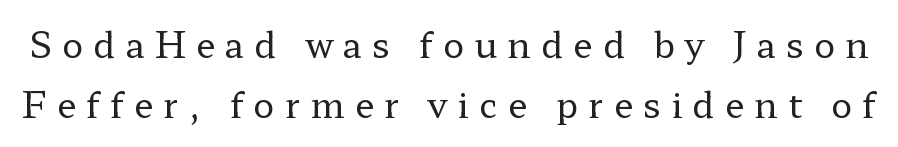
{"serif": "yes", "italic": "no", "bold": "no", "weight": "regular", "width": "wide", "stroke_contrast": "low", "x_height": "medium", "monospaced": "no", "underline": "no", "line_spacing_ratio": 1.72, "letter_spacing": "wide", "letter_spacing_em": 0.29, "glyph_px": 35}
